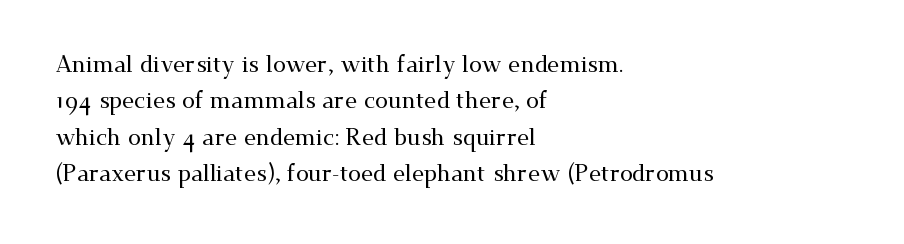
The image shows 23 px text type, upright; set left-aligned, normal line spacing (1.58x), normal letter spacing, not underlined.
